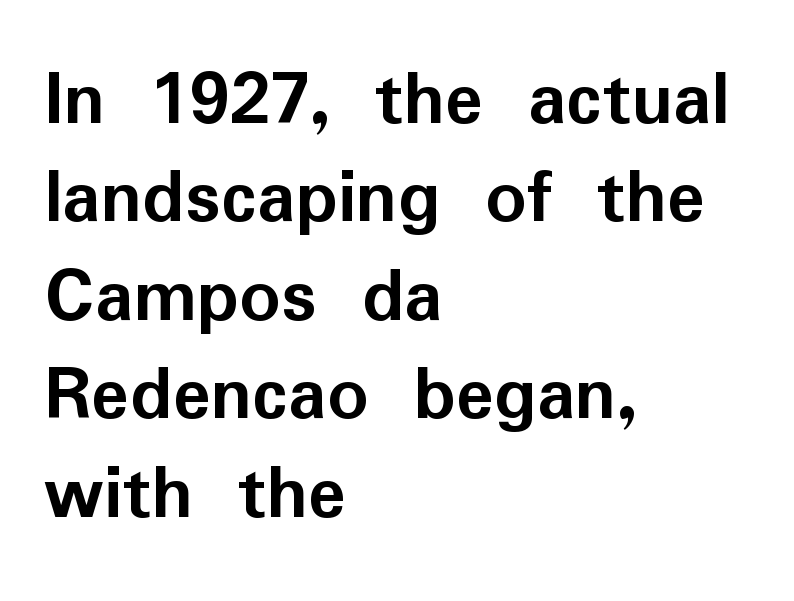
{"serif": "no", "italic": "no", "bold": "yes", "weight": "semibold", "width": "normal", "stroke_contrast": "low", "x_height": "medium", "monospaced": "no", "underline": "no", "align": "left", "line_spacing_ratio": 1.23, "letter_spacing": "normal", "letter_spacing_em": 0.0, "glyph_px": 80}
